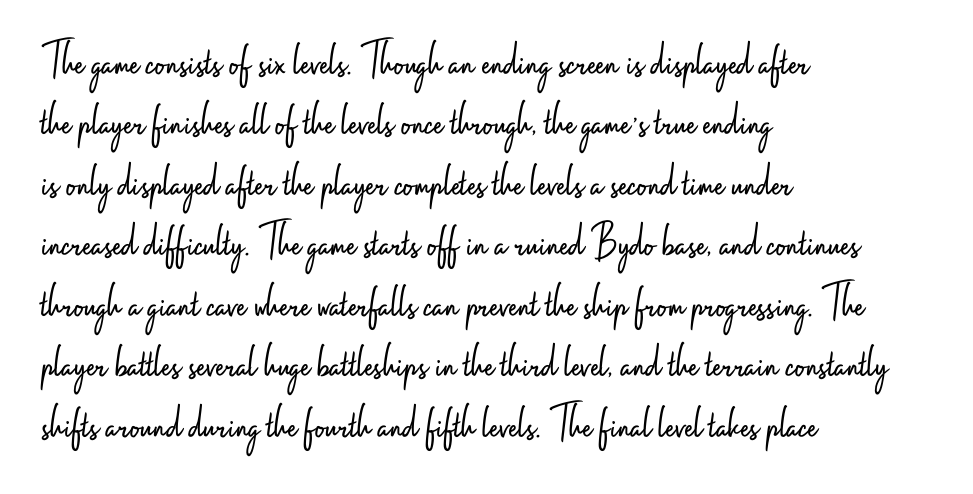
Q: Is the text bold? A: No.
Q: Is the text italic (slanted)? A: Yes.
Q: Is the typeface a serif or a sans-serif typeface? A: Sans-serif.
Q: Is the text underlined? A: No.
Q: How is the paragraph aligned? A: Left-aligned.
Q: Is the spacing between letters normal or unusually wide? A: Normal.
Q: Is the spacing between lines tight, normal or loose? A: Normal.
Q: Width (condensed, normal, or wide)? A: Condensed.
Q: Stroke contrast? A: Low.
Q: x-height? A: Small.
Q: Monospaced? A: No.
